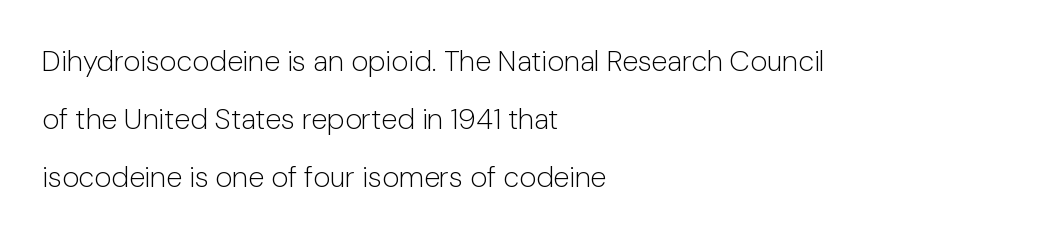
Q: Is the text bold? A: No.
Q: Is the text italic (slanted)? A: No, it is upright.
Q: Is the typeface a serif or a sans-serif typeface? A: Sans-serif.
Q: Is the text underlined? A: No.
Q: How is the paragraph aligned? A: Left-aligned.
Q: Is the spacing between letters normal or unusually wide? A: Normal.
Q: Is the spacing between lines tight, normal or loose? A: Loose.
Q: Width (condensed, normal, or wide)? A: Normal.
Q: Stroke contrast? A: Low.
Q: x-height? A: Medium.
Q: Monospaced? A: No.
